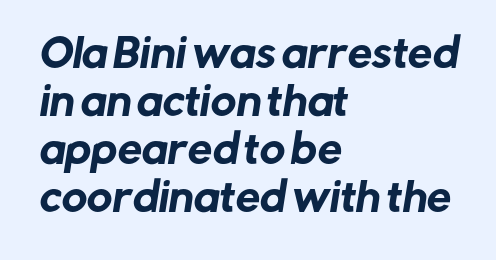
The characters display no serif detailing; their extremities are plain. The type is set solid horizontally, with unmodified tracking. The face used here is proportionally spaced, like ordinary book or web type. Honestly, there is no underline to notice here at all. The rendering anchors every line to the left-hand side.
